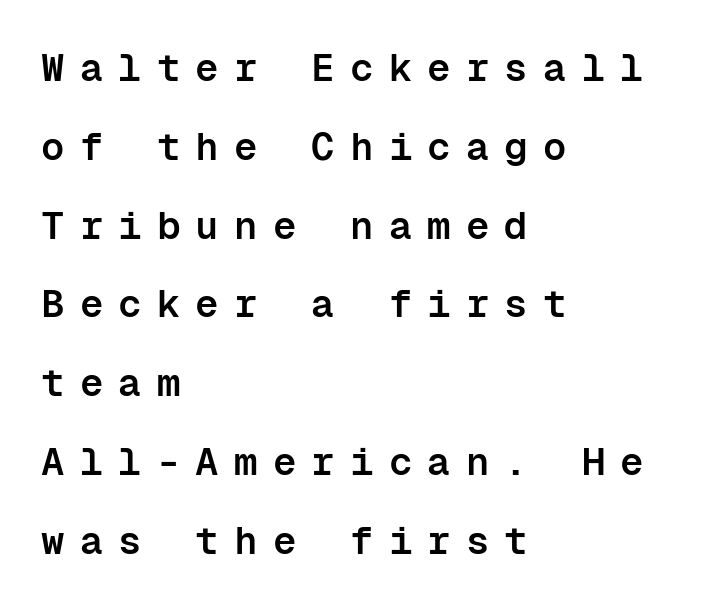
Q: Is the text bold? A: Semi-bold.
Q: Is the text italic (slanted)? A: No, it is upright.
Q: Is the typeface a serif or a sans-serif typeface? A: Sans-serif.
Q: Is the text underlined? A: No.
Q: How is the paragraph aligned? A: Left-aligned.
Q: Is the spacing between letters normal or unusually wide? A: Unusually wide.
Q: Is the spacing between lines tight, normal or loose? A: Loose.
Q: Width (condensed, normal, or wide)? A: Normal.
Q: Stroke contrast? A: Low.
Q: x-height? A: Medium.
Q: Monospaced? A: Yes.
